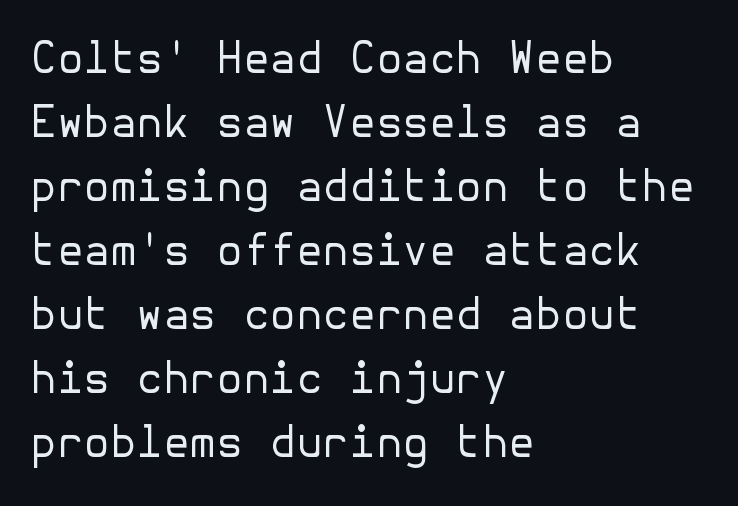
Q: Is the text bold? A: No.
Q: Is the text italic (slanted)? A: No, it is upright.
Q: Is the typeface a serif or a sans-serif typeface? A: Sans-serif.
Q: Is the text underlined? A: No.
Q: How is the paragraph aligned? A: Left-aligned.
Q: Is the spacing between letters normal or unusually wide? A: Normal.
Q: Is the spacing between lines tight, normal or loose? A: Normal.
Q: Width (condensed, normal, or wide)? A: Normal.
Q: Stroke contrast? A: Low.
Q: x-height? A: Medium.
